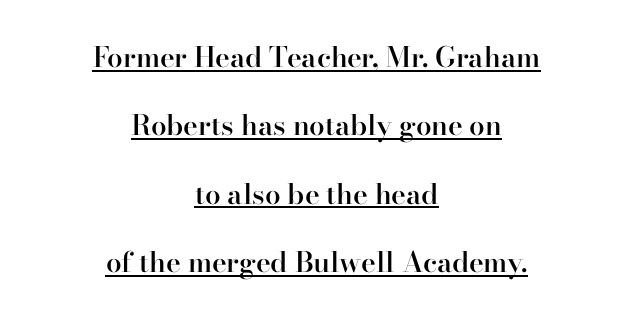
Q: Is the text bold? A: Semi-bold.
Q: Is the text italic (slanted)? A: No, it is upright.
Q: Is the typeface a serif or a sans-serif typeface? A: Serif.
Q: Is the text underlined? A: Yes.
Q: How is the paragraph aligned? A: Centered.
Q: Is the spacing between letters normal or unusually wide? A: Normal.
Q: Is the spacing between lines tight, normal or loose? A: Loose.
Q: Width (condensed, normal, or wide)? A: Normal.
Q: Stroke contrast? A: High.
Q: x-height? A: Small.
Q: Monospaced? A: No.
